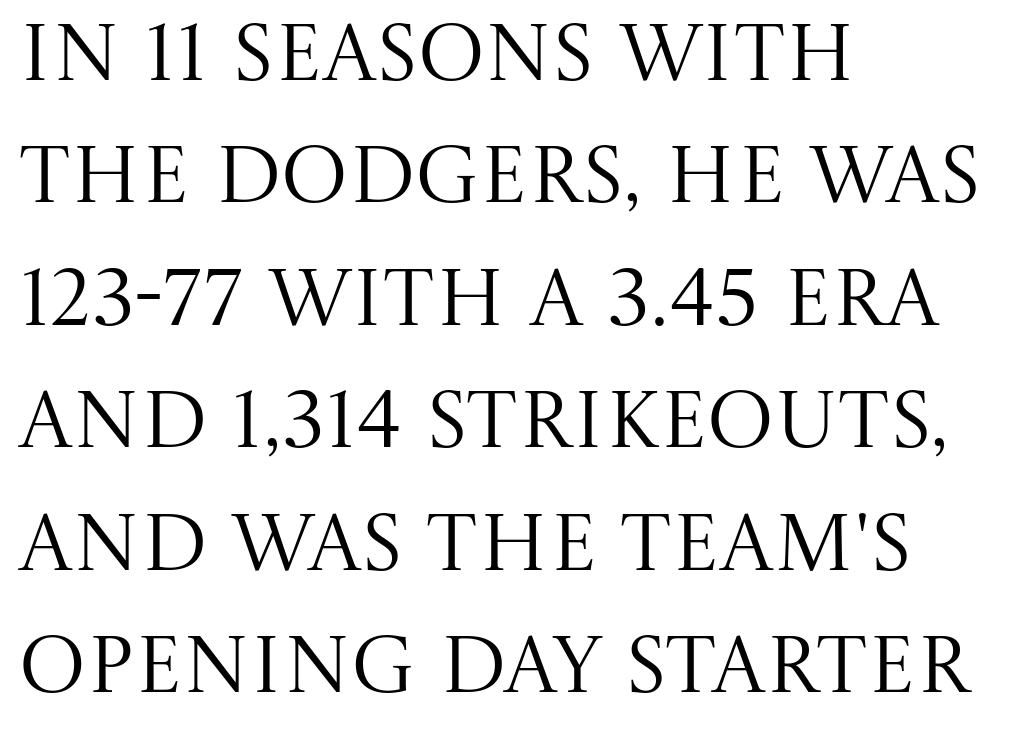
Q: Is the text bold? A: No.
Q: Is the text italic (slanted)? A: No, it is upright.
Q: Is the typeface a serif or a sans-serif typeface? A: Serif.
Q: Is the text underlined? A: No.
Q: How is the paragraph aligned? A: Left-aligned.
Q: Is the spacing between letters normal or unusually wide? A: Normal.
Q: Is the spacing between lines tight, normal or loose? A: Normal.
Q: Width (condensed, normal, or wide)? A: Normal.
Q: Stroke contrast? A: Medium.
Q: x-height? A: Large.
Q: Monospaced? A: No.
